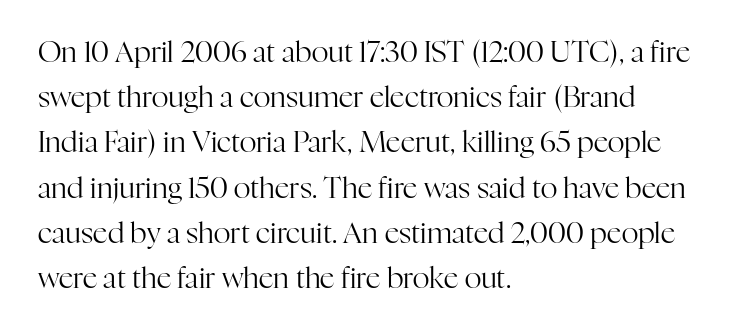
The image shows 29 px regular-weight serif type, upright; set left-aligned, normal line spacing (1.56x), normal letter spacing, not underlined; high stroke contrast and a medium x-height.
